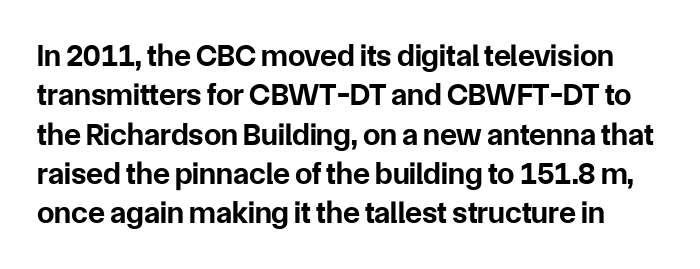
Letter spacing: default. This is sans-serif lettering, the kind often seen on screens and signage. If you measured baseline to baseline, you'd find a middling distance. You could not count columns in this text — the font is proportionally spaced.
